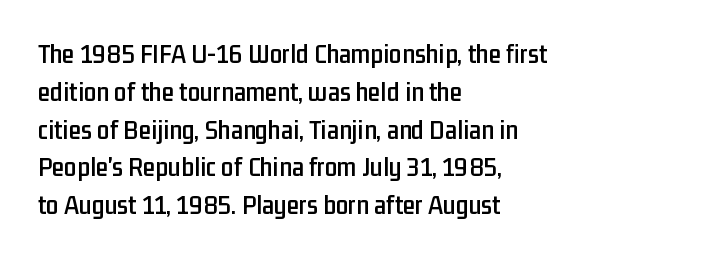
The image shows 28 px condensed sans-serif type, upright; set left-aligned, normal line spacing (1.35x), normal letter spacing, not underlined; low stroke contrast and a medium x-height.
